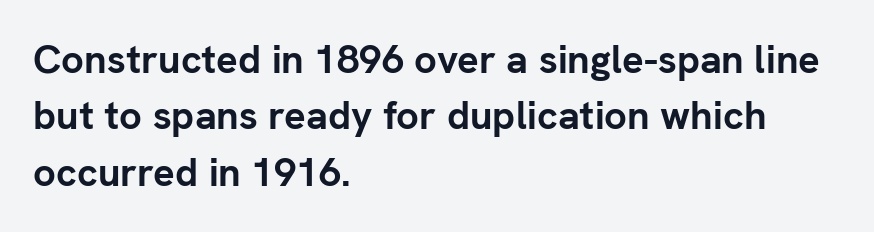
Teacher's note: observe the even left margin — that is flush-left alignment. Strokes here are thick enough to call this a true bold. Character widths vary here, with narrow letters taking less room than wide ones. Quick note: not italic, upright. Regarding serifs, this sample does without them.
